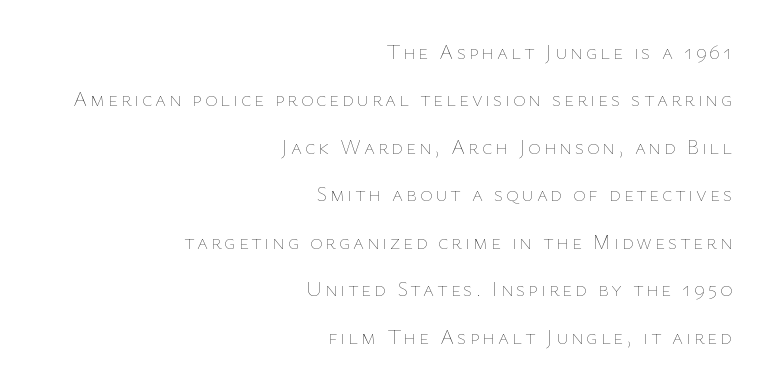
The image shows 21 px text type, upright; set right-aligned, loose line spacing (2.26x), not underlined.
